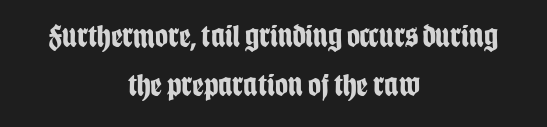
Is this a fixed-width face? No — the glyphs have proportional, varying widths. Typographically, this falls in the sans-serif category. Is the letter spacing exaggerated? No — it looks like the ordinary default. Letters rest on an invisible, unmarked baseline. Unlike italic type, these characters show no tilt at all.
